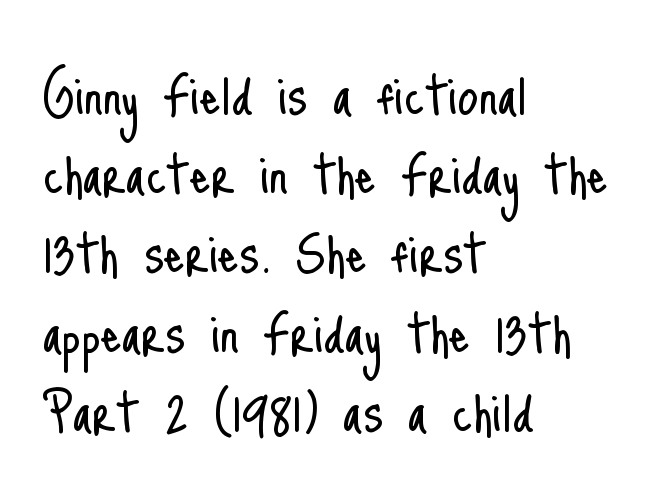
A bare baseline throughout the passage. The letters look calm and open, with moderate or lighter stems. Looks like regular typesetting: each glyph gets only the width it needs. All the whitespace from short lines collects on the right.
